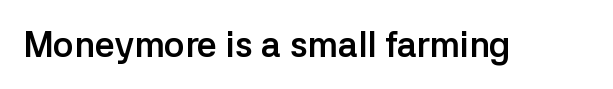
{"serif": "no", "italic": "no", "bold": "yes", "weight": "semibold", "width": "normal", "stroke_contrast": "low", "x_height": "medium", "monospaced": "no", "underline": "no", "letter_spacing": "normal", "letter_spacing_em": 0.0, "glyph_px": 35}
